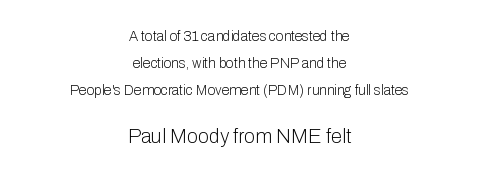
Q: Is the text bold? A: No.
Q: Is the text italic (slanted)? A: No, it is upright.
Q: Is the text underlined? A: No.
Q: How is the paragraph aligned? A: Centered.
Q: Is the spacing between letters normal or unusually wide? A: Normal.
Q: Is the spacing between lines tight, normal or loose? A: Loose.
Q: Which block of text is set in a larger size, the first (top) or the second (bottom)? A: The second (bottom) one.
